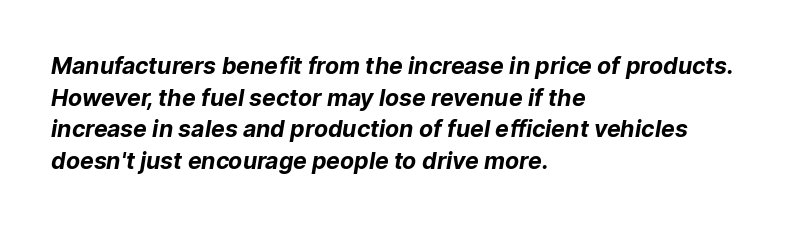
How are the letters spaced? Ordinarily, with no added tracking. Lines of text with bare space underneath. Casual observation: everything's shoved over to the left. Notice how thick the strokes are: this is what a full bold looks like.
